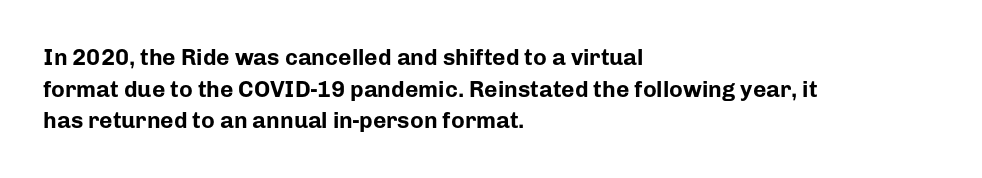
Q: Is the text bold? A: Yes.
Q: Is the text italic (slanted)? A: No, it is upright.
Q: Is the text underlined? A: No.
Q: How is the paragraph aligned? A: Left-aligned.
Q: Is the spacing between letters normal or unusually wide? A: Normal.
Q: Is the spacing between lines tight, normal or loose? A: Normal.
